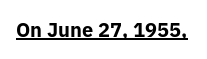
The image shows 20 px bold type, upright; set normal letter spacing, underlined.
